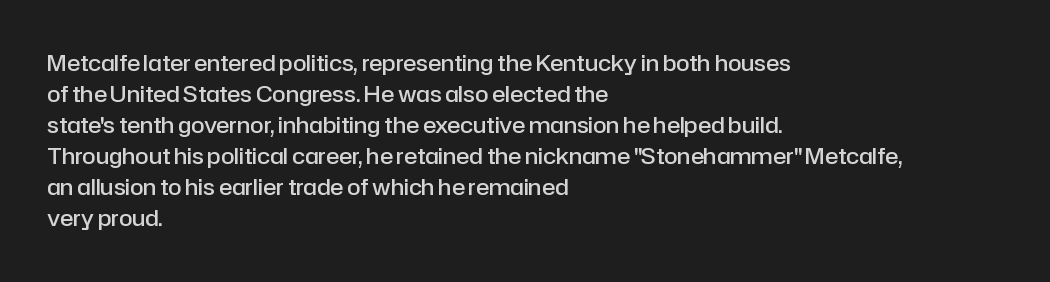
Q: Is the text bold? A: Semi-bold.
Q: Is the text italic (slanted)? A: No, it is upright.
Q: Is the text underlined? A: No.
Q: How is the paragraph aligned? A: Left-aligned.
Q: Is the spacing between letters normal or unusually wide? A: Normal.
Q: Is the spacing between lines tight, normal or loose? A: Normal.
